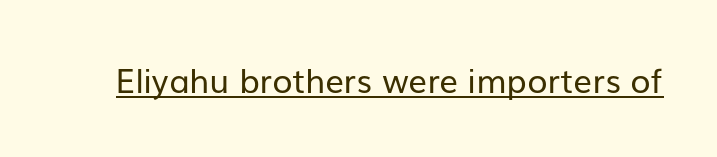
Unlike a traditional serif, this face leaves its strokes unadorned. Letters have the restrained weight of plain body copy at most. Students, note that the glyphs here touch the page at normal intervals. This is the regular roman posture of the typeface.
